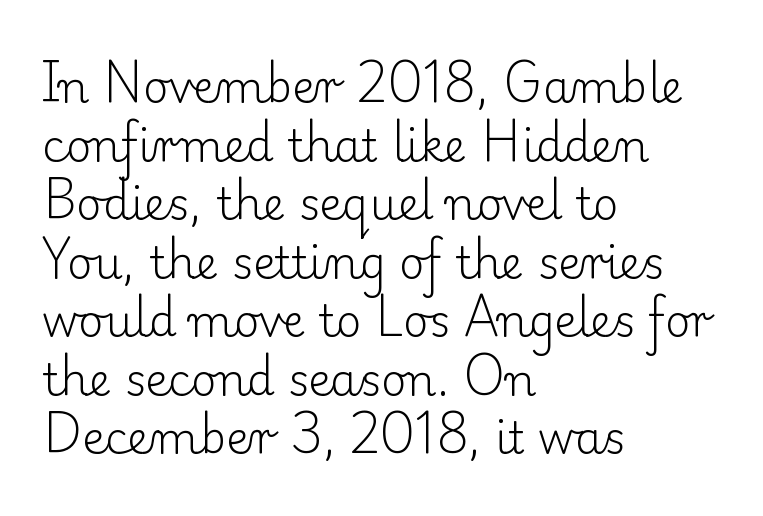
Lines of text with bare space underneath. The compositor pushed each line to the left boundary. The letters advance in unequal steps, a hallmark of proportional type. A typesetter would call this zero additional tracking.
